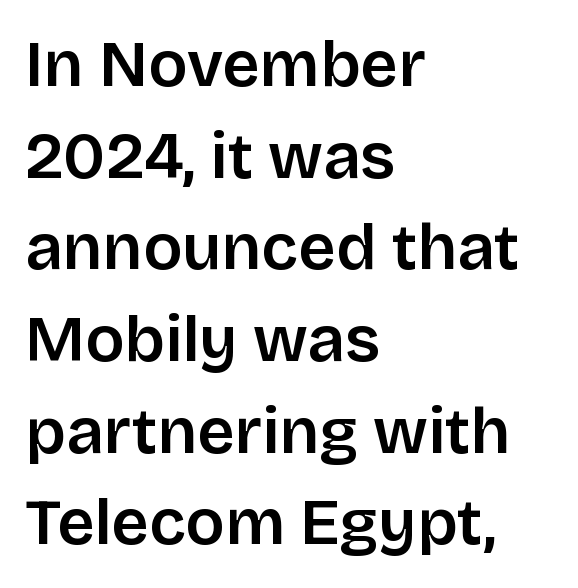
{"serif": "no", "italic": "no", "bold": "semi", "weight": "semibold", "width": "normal", "stroke_contrast": "low", "x_height": "large", "monospaced": "no", "underline": "no", "align": "left", "line_spacing": "normal", "line_spacing_ratio": 1.41, "letter_spacing": "normal", "letter_spacing_em": 0.0, "glyph_px": 65}
